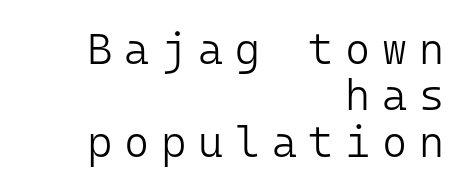
Honestly, the rows look squashed on top of each other. Looks like terminal output: every glyph gets an equal slot. The passage shown has open, widely tracked lettering throughout. Quick note: underline off.
